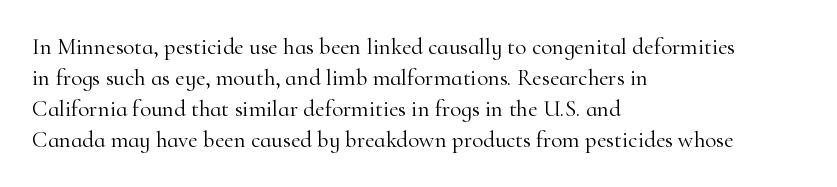
Q: Is the text bold? A: No.
Q: Is the text italic (slanted)? A: No, it is upright.
Q: Is the text underlined? A: No.
Q: How is the paragraph aligned? A: Left-aligned.
Q: Is the spacing between letters normal or unusually wide? A: Normal.
Q: Is the spacing between lines tight, normal or loose? A: Normal.
